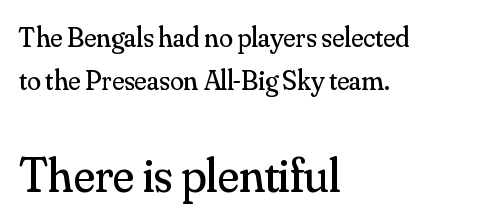
{"serif": "yes", "italic": "no", "bold": "no", "weight": "regular", "width": "normal", "stroke_contrast": "medium", "x_height": "small", "monospaced": "no", "underline": "no", "align": "left", "line_spacing": "normal", "line_spacing_ratio": 1.53, "letter_spacing": "normal", "letter_spacing_em": 0.0, "larger_block": "second", "size_ratio": 1.75, "glyph_px": 49}
